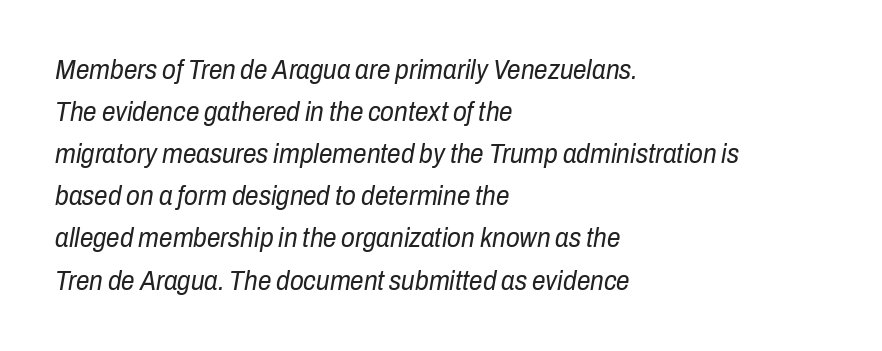
The image shows 27 px text type, italic (leaning right); set left-aligned, normal line spacing (1.56x), normal letter spacing, not underlined.
